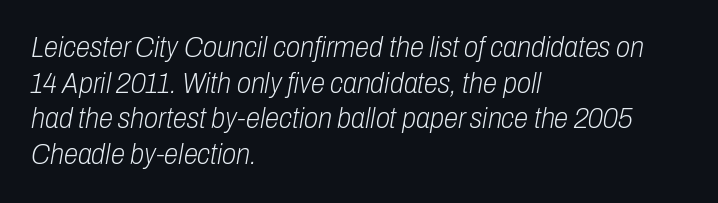
{"italic": "yes", "lean": "right", "slant_degrees": 10, "bold": "no", "weight": "light", "width": "condensed", "stroke_contrast": "low", "x_height": "medium", "monospaced": "no", "underline": "no", "align": "left", "line_spacing_ratio": 1.23, "letter_spacing": "normal", "letter_spacing_em": 0.0, "glyph_px": 29}
